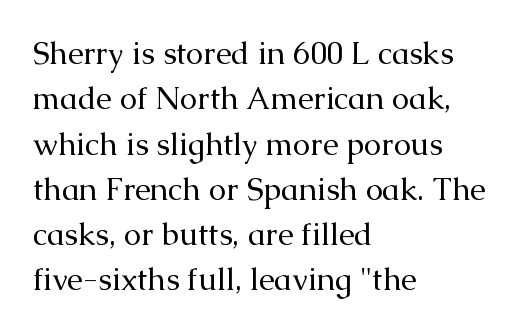
{"serif": "yes", "italic": "no", "bold": "no", "weight": "regular", "width": "normal", "stroke_contrast": "medium", "x_height": "medium", "monospaced": "no", "underline": "no", "align": "left", "line_spacing": "normal", "line_spacing_ratio": 1.46, "letter_spacing": "normal", "letter_spacing_em": 0.0, "glyph_px": 31}
